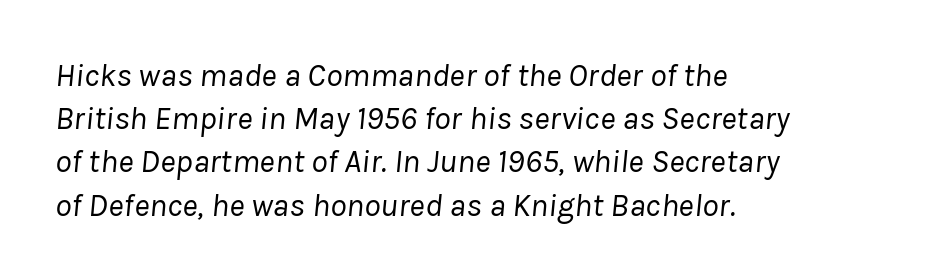
The image shows 33 px regular-weight type, italic (leaning right); set left-aligned, normal line spacing (1.31x), normal letter spacing, not underlined; low stroke contrast and a medium x-height.
